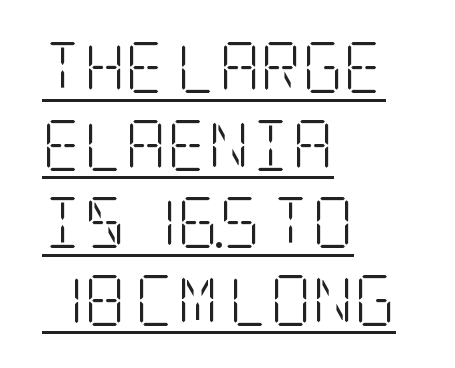
Q: Is the text bold? A: No.
Q: Is the text italic (slanted)? A: No, it is upright.
Q: Is the typeface a serif or a sans-serif typeface? A: Serif.
Q: Is the text underlined? A: Yes.
Q: How is the paragraph aligned? A: Left-aligned.
Q: Is the spacing between letters normal or unusually wide? A: Normal.
Q: Is the spacing between lines tight, normal or loose? A: Normal.
Q: Width (condensed, normal, or wide)? A: Condensed.
Q: Stroke contrast? A: Low.
Q: x-height? A: Large.
